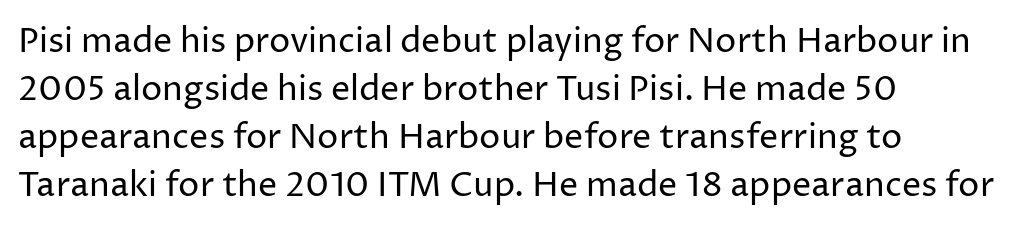
The image shows 34 px regular-weight sans-serif type, upright; set left-aligned, normal line spacing (1.41x), normal letter spacing, not underlined; low stroke contrast and a medium x-height.
